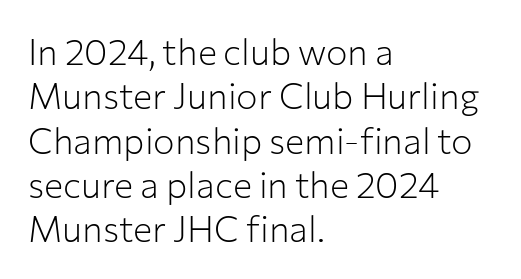
Caption: standard tracking, unaltered. The words here are not underlined. Weight class: somewhere from thin through regular. Line starts are locked; line ends wander. The glyphs in this specimen are sans serif. You could not count columns in this text — the font is proportionally spaced.
